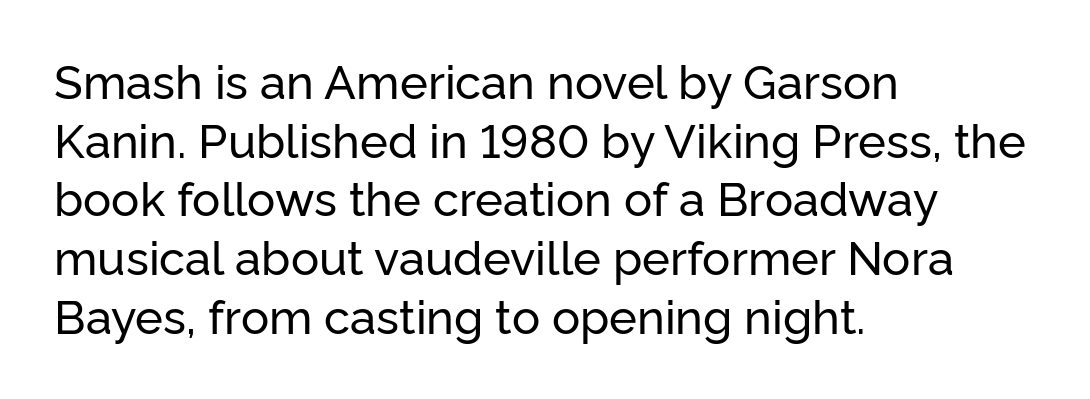
Q: Is the text italic (slanted)? A: No, it is upright.
Q: Is the typeface a serif or a sans-serif typeface? A: Sans-serif.
Q: Is the text underlined? A: No.
Q: How is the paragraph aligned? A: Left-aligned.
Q: Is the spacing between letters normal or unusually wide? A: Normal.
Q: Is the spacing between lines tight, normal or loose? A: Normal.
Q: Width (condensed, normal, or wide)? A: Normal.
Q: Stroke contrast? A: Low.
Q: x-height? A: Medium.
Q: Monospaced? A: No.
